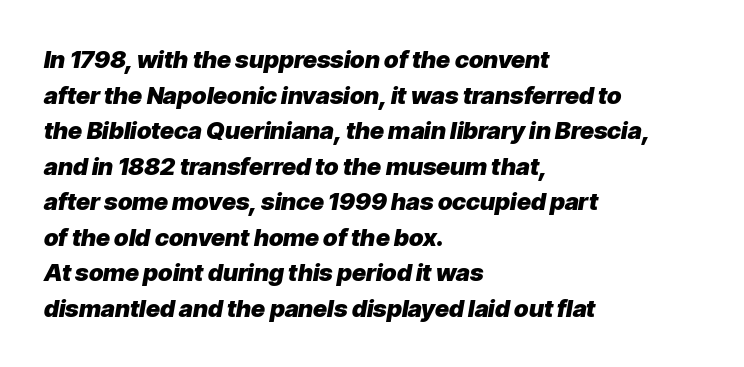
This rendering leaves character spacing at its baseline value. Strokes here are thick enough to call this a true bold. Compared with a centered layout, this one pins lines to the left instead. Descender tails drop into unmarked territory.
